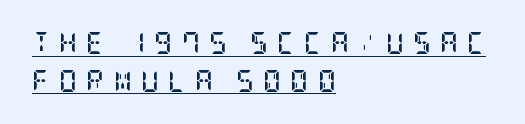
Q: Is the text bold? A: Yes.
Q: Is the text italic (slanted)? A: No, it is upright.
Q: Is the text underlined? A: Yes.
Q: How is the paragraph aligned? A: Left-aligned.
Q: Is the spacing between letters normal or unusually wide? A: Unusually wide.
